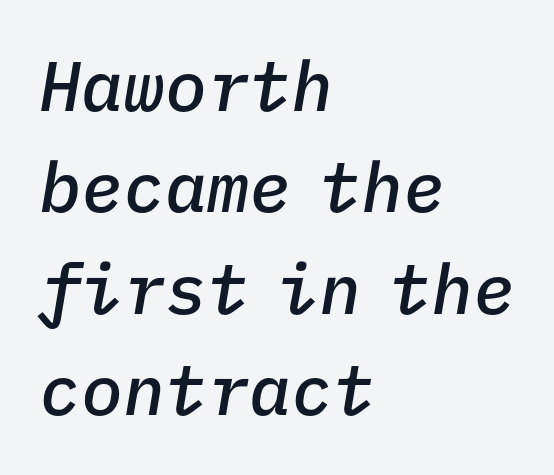
Q: Is the text bold? A: Semi-bold.
Q: Is the text italic (slanted)? A: Yes, it leans right by about 9 degrees.
Q: Is the text underlined? A: No.
Q: How is the paragraph aligned? A: Left-aligned.
Q: Is the spacing between letters normal or unusually wide? A: Normal.
Q: Is the spacing between lines tight, normal or loose? A: Normal.
Q: Width (condensed, normal, or wide)? A: Normal.
Q: Stroke contrast? A: Low.
Q: x-height? A: Medium.
Q: Monospaced? A: Yes.
